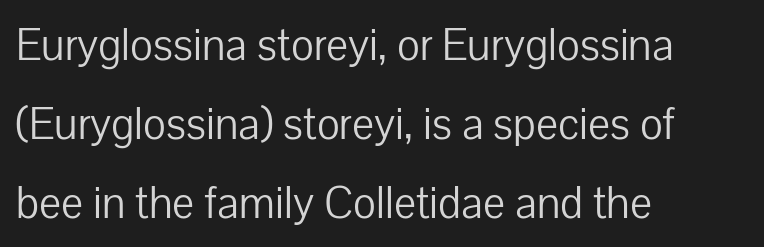
The image shows 44 px light sans-serif type, upright; set left-aligned, line spacing 1.79x, normal letter spacing, not underlined; low stroke contrast and a medium x-height.
